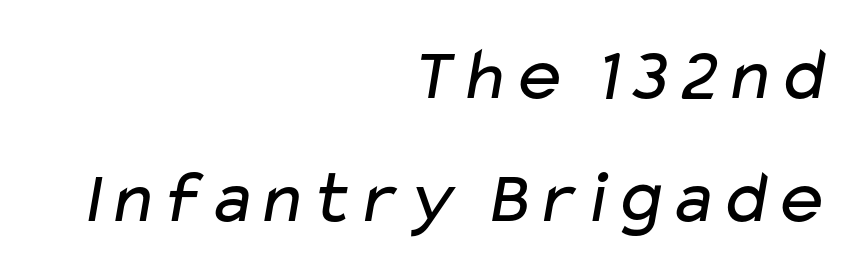
{"serif": "no", "bold": "no", "weight": "regular", "width": "wide", "stroke_contrast": "low", "x_height": "medium", "monospaced": "no", "underline": "no", "align": "right", "line_spacing": "normal", "line_spacing_ratio": 1.62, "letter_spacing": "normal", "letter_spacing_em": 0.0, "glyph_px": 76}
